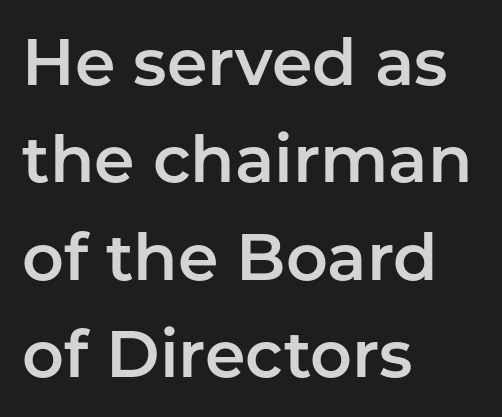
{"serif": "no", "italic": "no", "width": "normal", "stroke_contrast": "low", "x_height": "medium", "monospaced": "no", "underline": "no", "align": "left", "line_spacing": "normal", "line_spacing_ratio": 1.5, "letter_spacing": "normal", "letter_spacing_em": 0.0, "glyph_px": 65}
